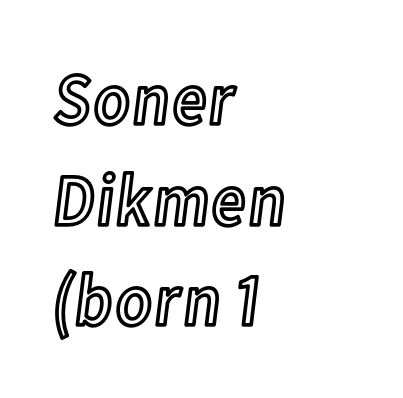
{"width": "condensed", "x_height": "medium", "monospaced": "no", "underline": "no", "align": "left", "line_spacing": "normal", "line_spacing_ratio": 1.36, "letter_spacing": "normal", "letter_spacing_em": 0.0, "glyph_px": 74}
